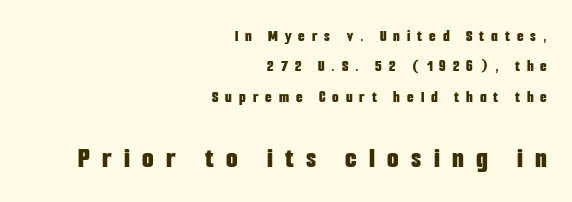
{"serif": "no", "italic": "no", "bold": "yes", "weight": "bold", "width": "condensed", "stroke_contrast": "low", "x_height": "medium", "monospaced": "no", "underline": "no", "align": "right", "line_spacing_ratio": 1.79, "letter_spacing": "wide", "letter_spacing_em": 0.41, "larger_block": "second", "size_ratio": 1.76, "glyph_px": 30}
